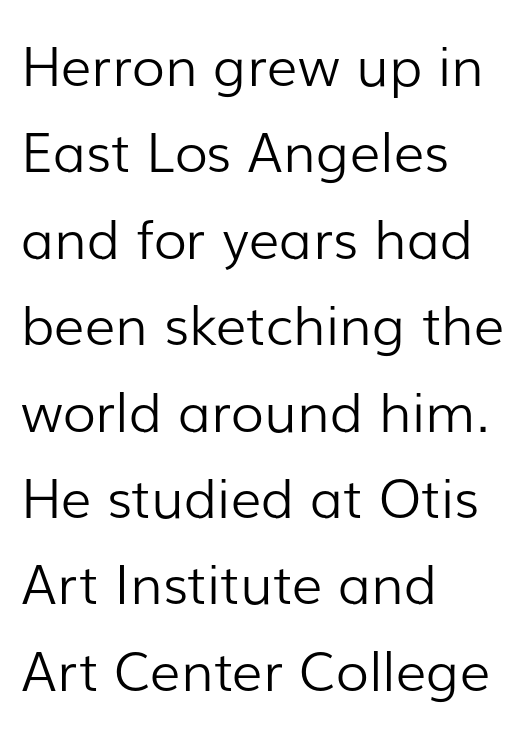
Q: Is the text bold? A: No.
Q: Is the text italic (slanted)? A: No, it is upright.
Q: Is the typeface a serif or a sans-serif typeface? A: Sans-serif.
Q: Is the text underlined? A: No.
Q: How is the paragraph aligned? A: Left-aligned.
Q: Is the spacing between letters normal or unusually wide? A: Normal.
Q: Is the spacing between lines tight, normal or loose? A: Normal.
Q: Width (condensed, normal, or wide)? A: Normal.
Q: Stroke contrast? A: Low.
Q: x-height? A: Medium.
Q: Monospaced? A: No.
